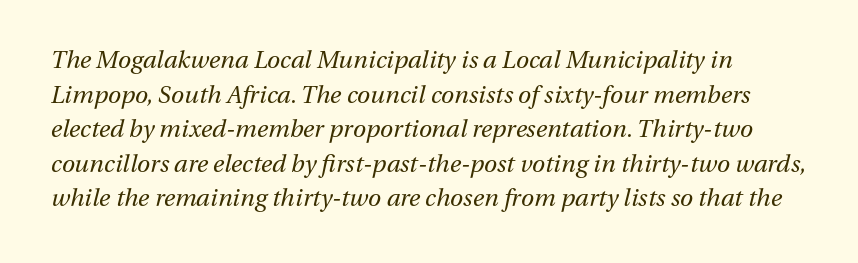
{"italic": "yes", "lean": "right", "slant_degrees": 13, "bold": "no", "underline": "no", "align": "left", "line_spacing": "normal", "line_spacing_ratio": 1.44, "letter_spacing": "normal", "letter_spacing_em": 0.0, "glyph_px": 24}
